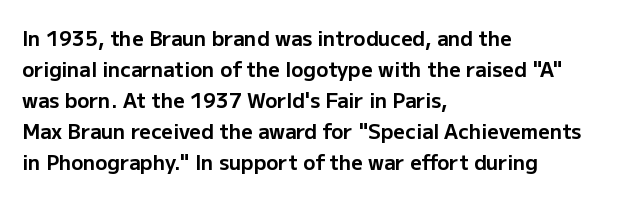
{"italic": "no", "bold": "yes", "underline": "no", "align": "left", "line_spacing": "normal", "line_spacing_ratio": 1.55, "letter_spacing": "normal", "letter_spacing_em": 0.0, "glyph_px": 20}
